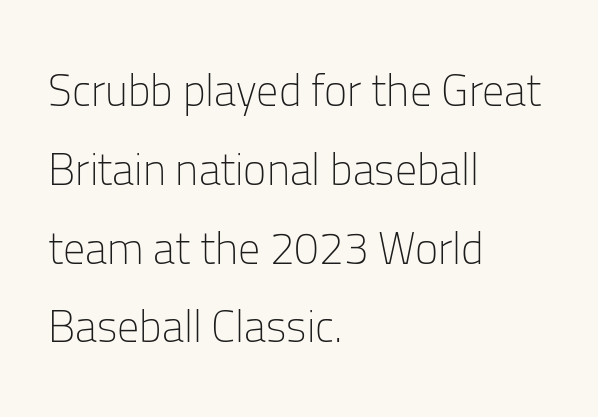
The image shows 44 px light sans-serif type, upright; set left-aligned, line spacing 1.79x, normal letter spacing, not underlined; low stroke contrast and a medium x-height.
